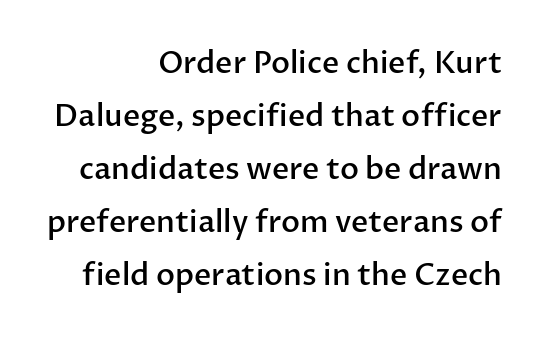
Q: Is the text bold? A: Semi-bold.
Q: Is the text italic (slanted)? A: No, it is upright.
Q: Is the typeface a serif or a sans-serif typeface? A: Sans-serif.
Q: Is the text underlined? A: No.
Q: How is the paragraph aligned? A: Right-aligned.
Q: Is the spacing between letters normal or unusually wide? A: Normal.
Q: Width (condensed, normal, or wide)? A: Normal.
Q: Stroke contrast? A: Low.
Q: x-height? A: Medium.
Q: Monospaced? A: No.
